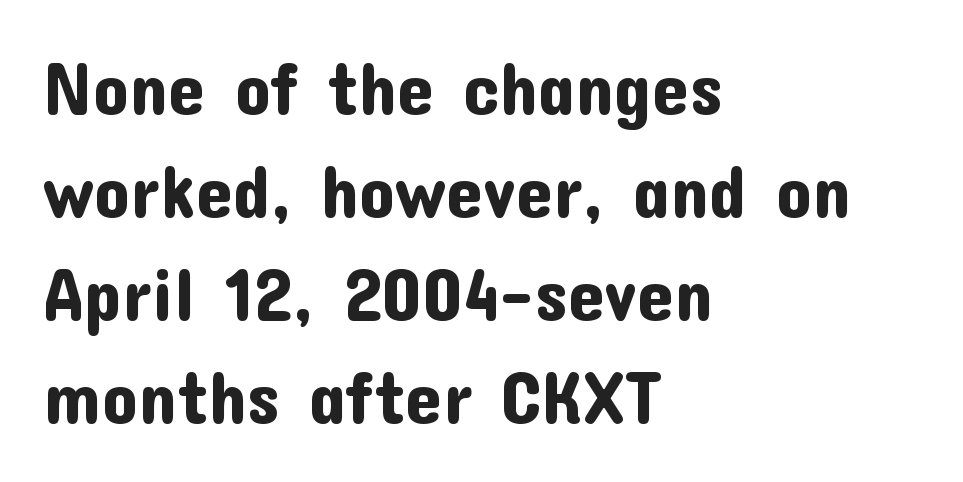
{"serif": "no", "italic": "no", "width": "normal", "stroke_contrast": "low", "x_height": "medium", "monospaced": "no", "underline": "no", "align": "left", "line_spacing": "normal", "line_spacing_ratio": 1.41, "letter_spacing": "normal", "letter_spacing_em": 0.0, "glyph_px": 73}
